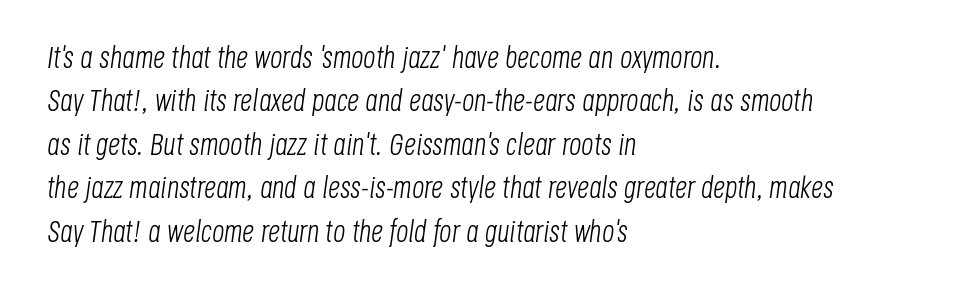
The image shows 30 px light, condensed type, italic (leaning right); set left-aligned, normal line spacing (1.45x), normal letter spacing, not underlined; low stroke contrast and a large x-height.
